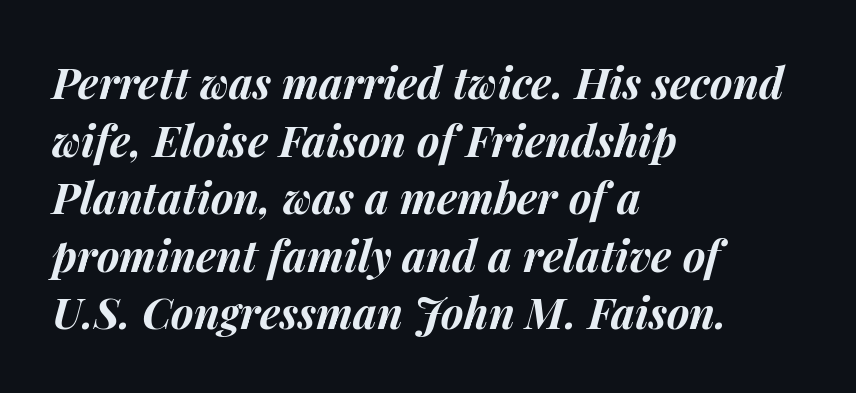
{"italic": "yes", "lean": "right", "slant_degrees": 14, "bold": "yes", "weight": "bold", "width": "normal", "stroke_contrast": "medium", "x_height": "medium", "monospaced": "no", "underline": "no", "align": "left", "line_spacing": "normal", "line_spacing_ratio": 1.34, "letter_spacing": "normal", "letter_spacing_em": 0.0, "glyph_px": 43}
